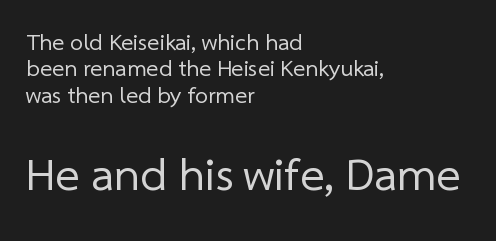
The image shows 46 px regular-weight sans-serif type; set left-aligned, tight line spacing (1.15x), normal letter spacing, not underlined; the second (bottom) block is 2.0x larger; low stroke contrast and a medium x-height.
